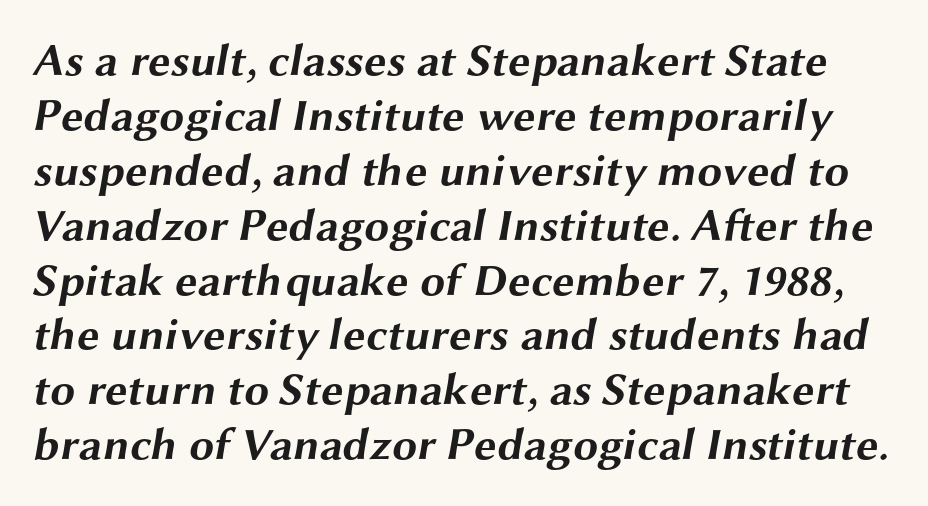
{"serif": "no", "bold": "yes", "weight": "bold", "width": "wide", "stroke_contrast": "medium", "x_height": "medium", "monospaced": "no", "underline": "no", "line_spacing_ratio": 1.22, "letter_spacing": "normal", "letter_spacing_em": 0.0, "glyph_px": 45}
